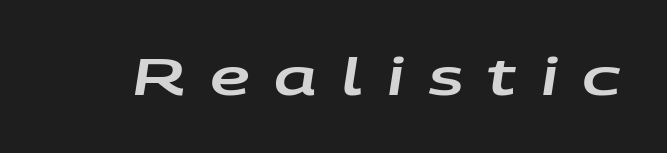
Here the designer chose a conventional face with non-uniform glyph widths. Compared with typical body copy, the letter spacing here is much looser. Unmarked baselines from the first word to the last. Notice how the stems are inclined rather than vertical — that's the hallmark of italics.
